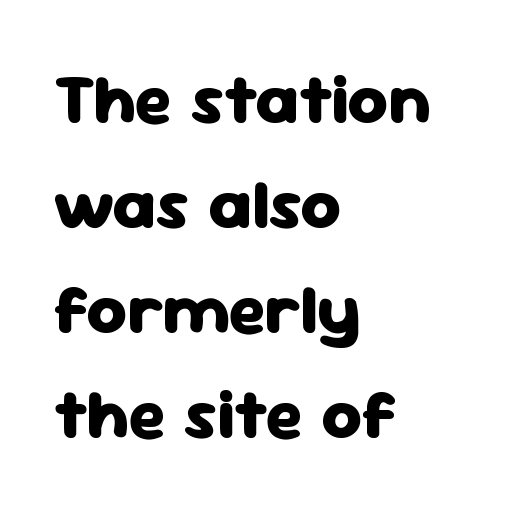
Q: Is the text bold? A: Yes.
Q: Is the text italic (slanted)? A: No, it is upright.
Q: Is the typeface a serif or a sans-serif typeface? A: Sans-serif.
Q: Is the text underlined? A: No.
Q: How is the paragraph aligned? A: Left-aligned.
Q: Is the spacing between letters normal or unusually wide? A: Normal.
Q: Is the spacing between lines tight, normal or loose? A: Normal.
Q: Width (condensed, normal, or wide)? A: Normal.
Q: Stroke contrast? A: Low.
Q: x-height? A: Medium.
Q: Monospaced? A: No.
